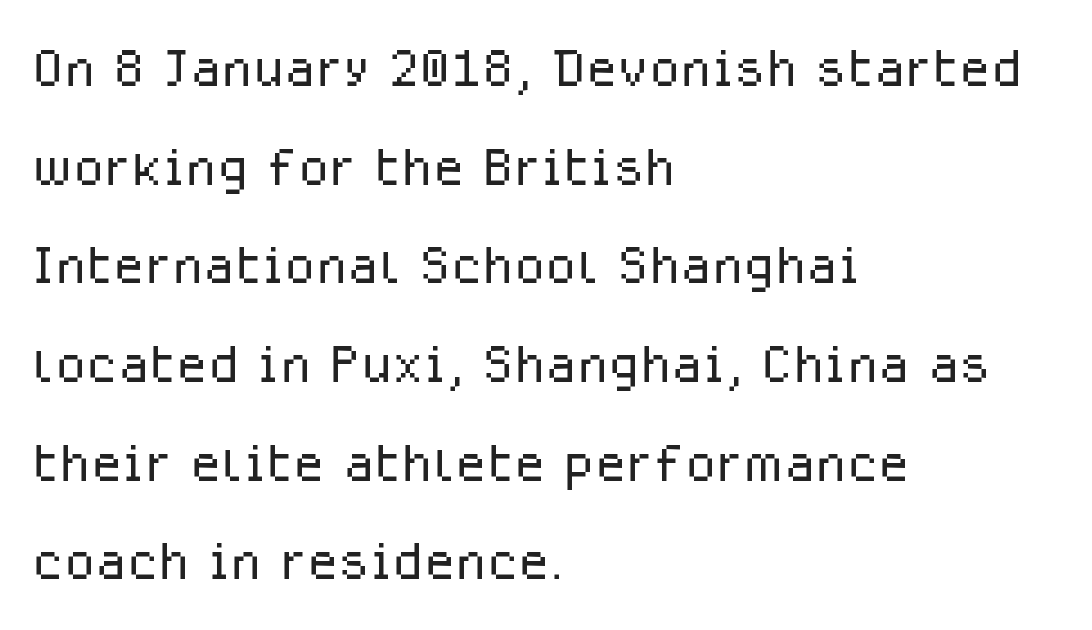
{"serif": "no", "italic": "no", "bold": "no", "weight": "light", "width": "normal", "stroke_contrast": "low", "x_height": "medium", "monospaced": "no", "underline": "no", "align": "left", "line_spacing": "normal", "line_spacing_ratio": 1.37, "letter_spacing": "normal", "letter_spacing_em": 0.0, "glyph_px": 72}
